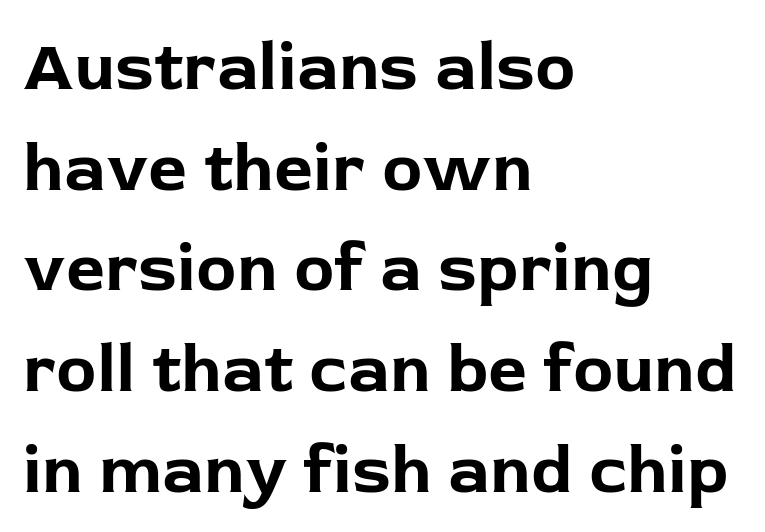
{"serif": "no", "italic": "no", "bold": "yes", "weight": "bold", "width": "normal", "stroke_contrast": "low", "x_height": "medium", "monospaced": "no", "underline": "no", "align": "left", "line_spacing": "normal", "line_spacing_ratio": 1.48, "letter_spacing": "normal", "letter_spacing_em": 0.0, "glyph_px": 68}
